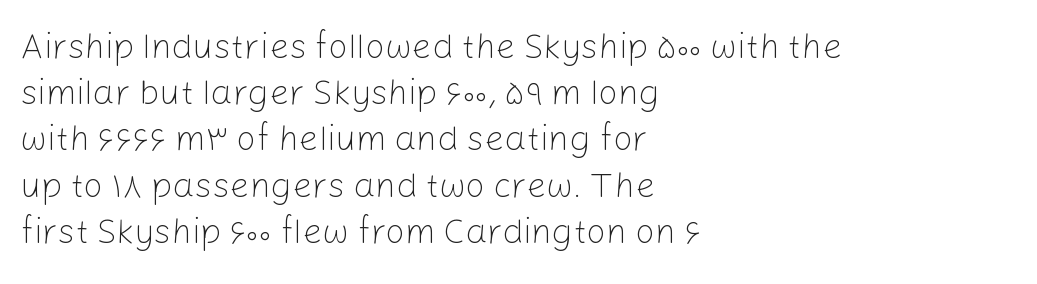
{"serif": "no", "italic": "no", "bold": "no", "weight": "light", "width": "normal", "stroke_contrast": "low", "x_height": "medium", "monospaced": "no", "underline": "no", "align": "left", "line_spacing": "normal", "line_spacing_ratio": 1.32, "letter_spacing": "normal", "letter_spacing_em": 0.0, "glyph_px": 35}
